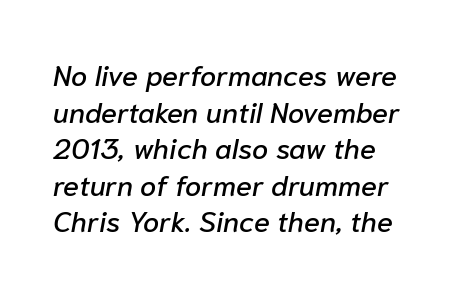
Character widths vary here, with narrow letters taking less room than wide ones. This sample uses plain, unmodified letter spacing. If you measured baseline to baseline, you'd find a middling distance. It's the slanting kind of type. Bare-footed words on every line.
